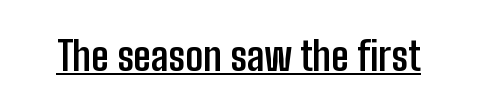
Here the designer chose a conventional face with non-uniform glyph widths. Each line of the rendering has a horizontal stroke beneath the glyphs. Every character sits straight up, as roman type does. Letterform terminals end flat and unadorned throughout the passage.
